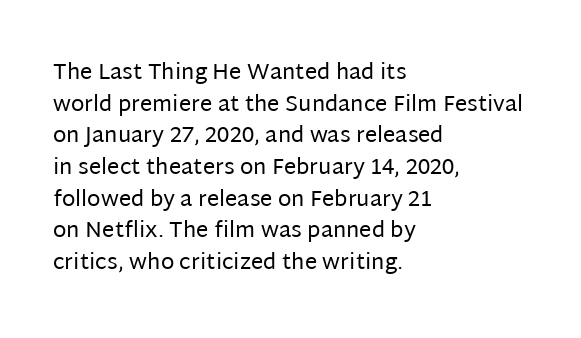
Ordinary non-slanted type is in use. Whoever set this chose a conventional vertical rhythm. Nothing unusual about the tracking: characters are spaced as the font intends. Every row of glyphs begins at an identical x-position on the left.
